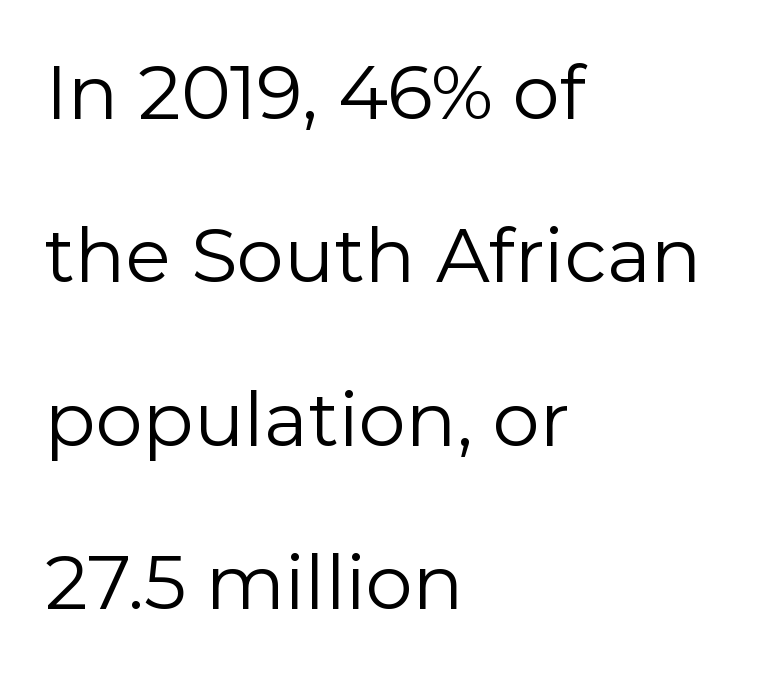
The rendering anchors every line to the left-hand side. Stems here are at most as thick as an everyday book face. The zone under the glyphs is completely vacant. Nope, no serifs anywhere on these letters. It's the straight-up-and-down kind of type. What stands out about the letter spacing? Nothing — it is the standard amount.
